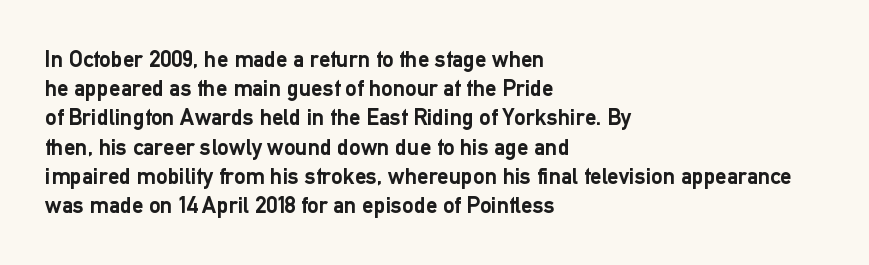
Is the block centered? No — it sits flush against the left margin. Strong, thick strokes mark this as bold type. Plain, unruled lines of type. Nothing unusual about the tracking: characters are spaced as the font intends. When letters stand straight like this, we call the style roman or upright. One glance says typical: line gaps are just what's usual.
